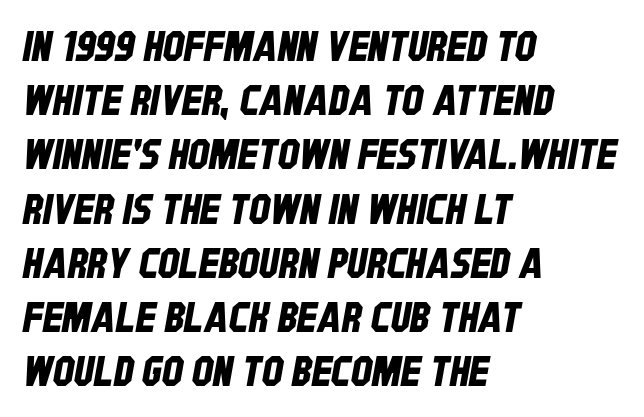
The image shows 42 px condensed sans-serif type; set left-aligned, normal line spacing (1.29x), normal letter spacing, not underlined; low stroke contrast and a large x-height.
